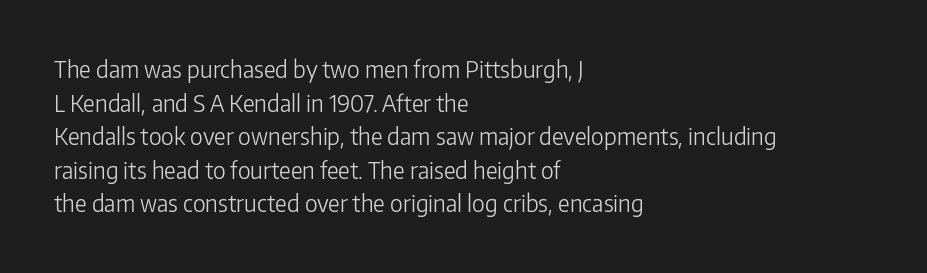
What stands out about the letter spacing? Nothing — it is the standard amount. Type without underlining. You can tell it's not italic because the verticals are truly vertical. Is there much room between lines? A standard amount, neither cramped nor airy.
